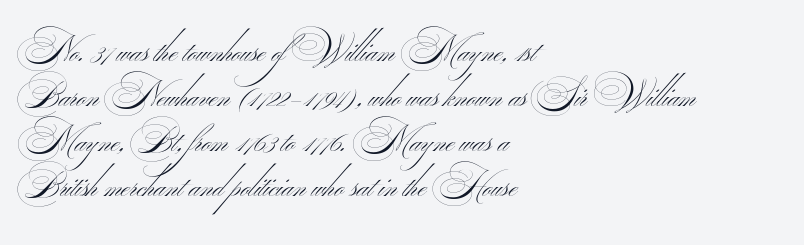
Q: Is the text bold? A: No.
Q: Is the typeface a serif or a sans-serif typeface? A: Sans-serif.
Q: Is the text underlined? A: No.
Q: How is the paragraph aligned? A: Left-aligned.
Q: Is the spacing between letters normal or unusually wide? A: Normal.
Q: Width (condensed, normal, or wide)? A: Wide.
Q: Stroke contrast? A: Medium.
Q: Monospaced? A: No.
